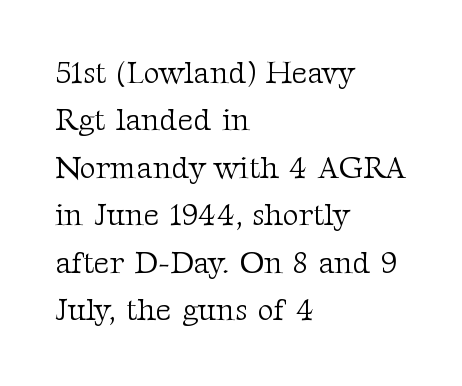
The image shows 31 px light serif type, upright; set left-aligned, normal line spacing (1.53x), normal letter spacing, not underlined; medium stroke contrast and a medium x-height.
